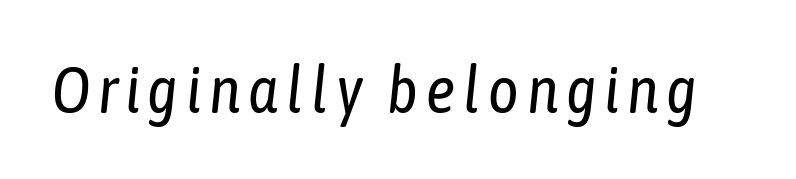
{"italic": "yes", "lean": "right", "slant_degrees": 6, "bold": "no", "weight": "regular", "width": "condensed", "stroke_contrast": "low", "x_height": "medium", "monospaced": "no", "underline": "no", "glyph_px": 65}
